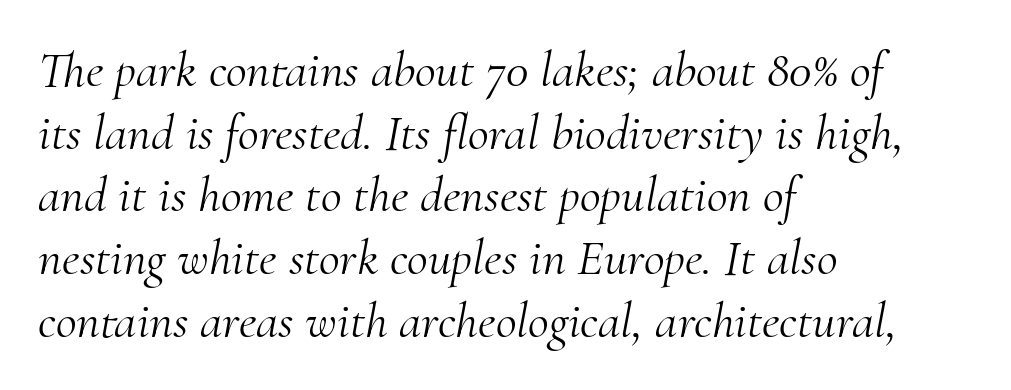
The image shows 51 px light serif type, italic (leaning right); set left-aligned, line spacing 1.23x, normal letter spacing, not underlined; medium stroke contrast and a small x-height.
